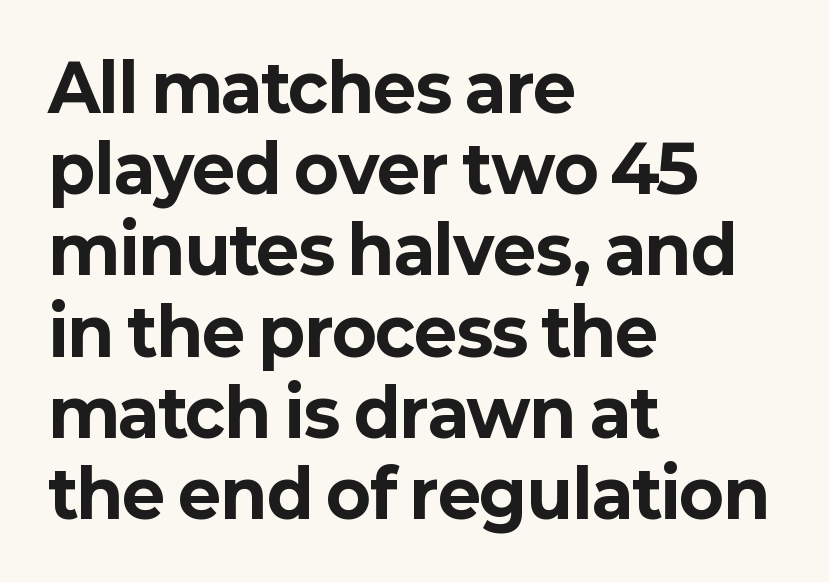
The image shows 65 px bold sans-serif type, upright; set left-aligned, normal line spacing (1.25x), normal letter spacing, not underlined; low stroke contrast and a medium x-height.
